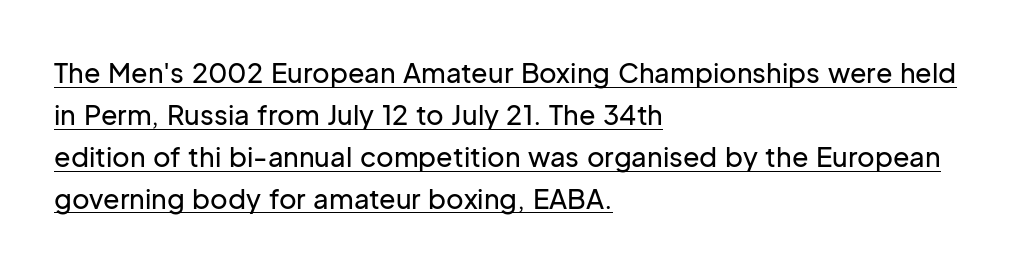
{"italic": "no", "underline": "yes", "align": "left", "line_spacing": "normal", "line_spacing_ratio": 1.55, "letter_spacing": "normal", "letter_spacing_em": 0.0, "glyph_px": 27}
